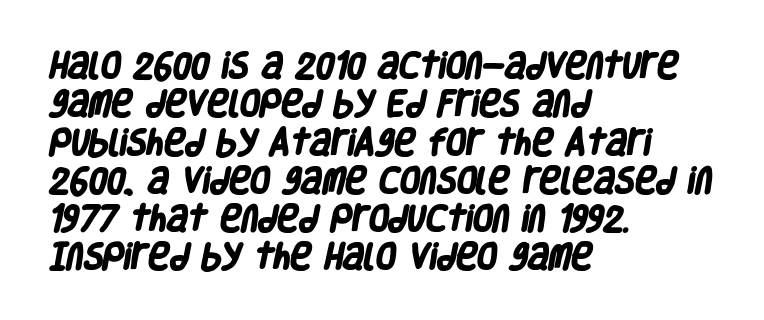
Q: Is the text bold? A: Yes.
Q: Is the typeface a serif or a sans-serif typeface? A: Sans-serif.
Q: Is the text underlined? A: No.
Q: How is the paragraph aligned? A: Left-aligned.
Q: Is the spacing between letters normal or unusually wide? A: Normal.
Q: Is the spacing between lines tight, normal or loose? A: Normal.
Q: Width (condensed, normal, or wide)? A: Condensed.
Q: Stroke contrast? A: Low.
Q: x-height? A: Large.
Q: Monospaced? A: No.
